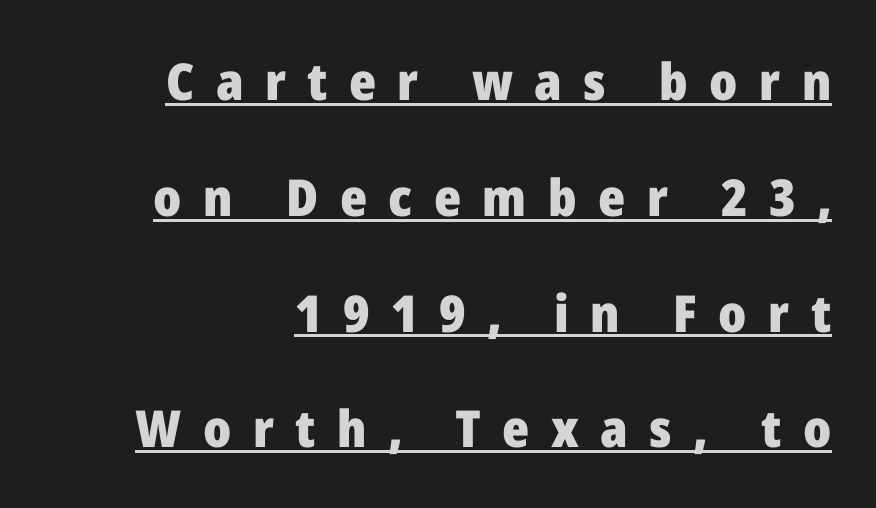
Q: Is the text bold? A: Yes.
Q: Is the text italic (slanted)? A: No, it is upright.
Q: Is the typeface a serif or a sans-serif typeface? A: Sans-serif.
Q: Is the text underlined? A: Yes.
Q: How is the paragraph aligned? A: Right-aligned.
Q: Is the spacing between letters normal or unusually wide? A: Unusually wide.
Q: Is the spacing between lines tight, normal or loose? A: Loose.
Q: Width (condensed, normal, or wide)? A: Normal.
Q: Stroke contrast? A: Low.
Q: x-height? A: Medium.
Q: Monospaced? A: No.
